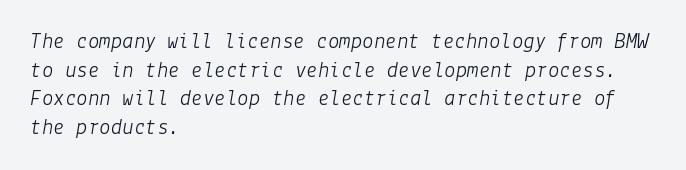
The image shows 23 px text type, italic (leaning right); set left-aligned, line spacing 1.24x, normal letter spacing, not underlined.
